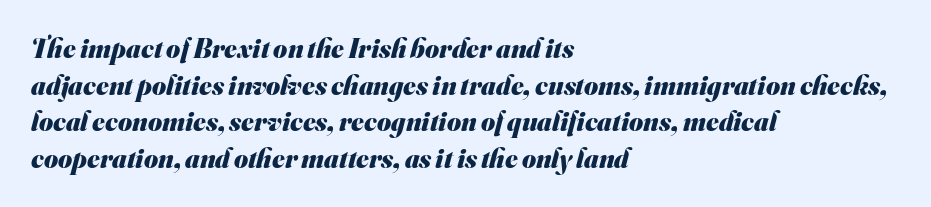
One glance says typical: line gaps are just what's usual. Caption: multi-line text, flush left, ragged right. The letterforms sit shoulder to shoulder at normal distance. The sample has been set heavy, in full bold. Descenders hang freely into open space.
